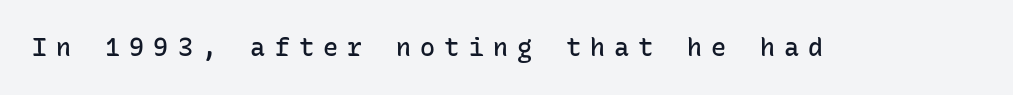
The font is running at a semibold setting, under full bold. No italicization has been applied; the sample stays upright. The foot of each line stays bare and open. The passage shown has open, widely tracked lettering throughout.
